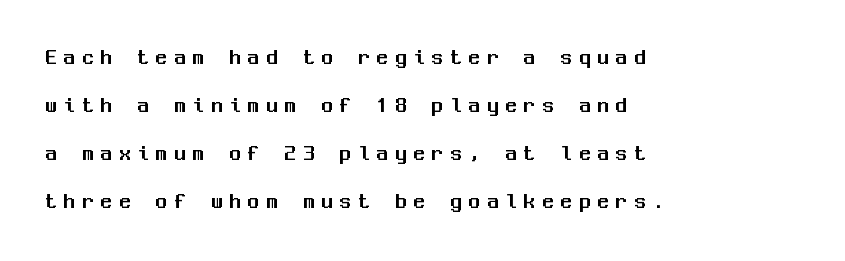
A great deal of white space separates one row of letters from the next. If you drew a line through each stem, it would be perfectly vertical. Someone cranked the tracking dial way up on this one. Plain, unruled lines of type. Horizontally, the lines are justified to the leading edge only.
